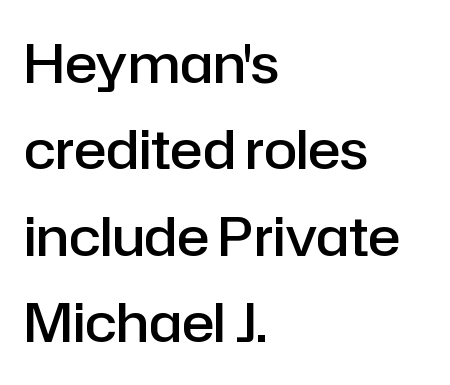
{"serif": "no", "italic": "no", "bold": "semi", "weight": "semibold", "width": "normal", "stroke_contrast": "low", "x_height": "medium", "monospaced": "no", "underline": "no", "align": "left", "line_spacing": "normal", "line_spacing_ratio": 1.6, "letter_spacing": "normal", "letter_spacing_em": 0.0, "glyph_px": 54}
